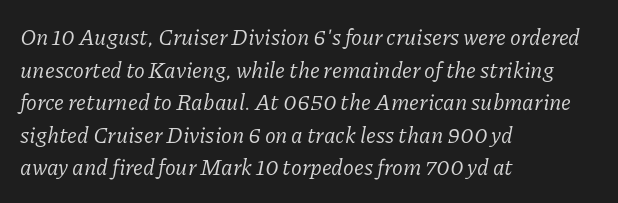
The image shows 22 px text type, italic (leaning right); set left-aligned, normal line spacing (1.48x), normal letter spacing, not underlined.
